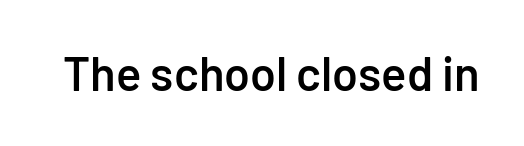
The space beneath each line is pristine and unruled. In terms of weight, the rendering is demibold, just under bold. Words appear dense and cohesive because spacing is normal. Serif or sans? Sans — the stroke terminals are bare. Character widths vary here, with narrow letters taking less room than wide ones.
